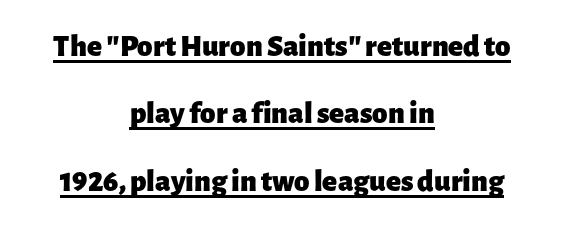
The image shows 31 px heavy sans-serif type, upright; set centered, loose line spacing (2.17x), normal letter spacing, underlined; low stroke contrast and a medium x-height.
